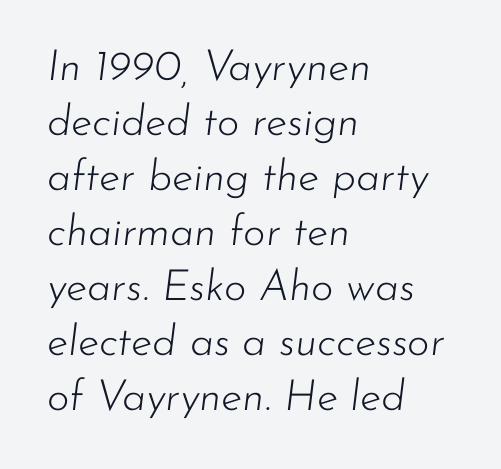
Q: Is the text bold? A: No.
Q: Is the text italic (slanted)? A: Yes, it leans right by about 7 degrees.
Q: Is the text underlined? A: No.
Q: How is the paragraph aligned? A: Left-aligned.
Q: Is the spacing between letters normal or unusually wide? A: Normal.
Q: Is the spacing between lines tight, normal or loose? A: Normal.
Q: Width (condensed, normal, or wide)? A: Normal.
Q: Stroke contrast? A: Low.
Q: x-height? A: Small.
Q: Monospaced? A: No.
